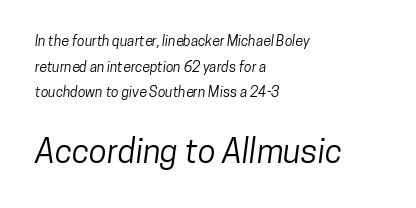
Unmarked baselines from the first word to the last. Looks like regular typesetting: each glyph gets only the width it needs. Inter-character spacing is left at the font's built-in metrics. Compare the two chunks: the lower has the greater cap height. A classic flush-left, rag-right setting is used for this passage. Regarding serifs, this sample does without them.
